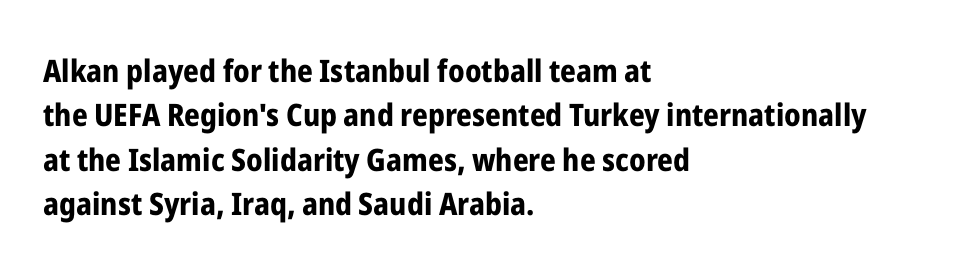
The image shows 31 px bold, condensed sans-serif type, upright; set left-aligned, normal line spacing (1.43x), normal letter spacing, not underlined; low stroke contrast and a medium x-height.
